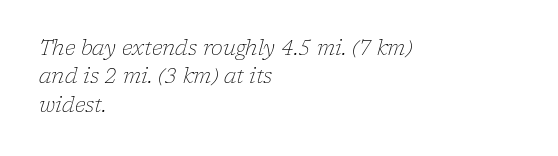
Q: Is the text bold? A: No.
Q: Is the text italic (slanted)? A: Yes, it leans right by about 17 degrees.
Q: Is the text underlined? A: No.
Q: How is the paragraph aligned? A: Left-aligned.
Q: Is the spacing between letters normal or unusually wide? A: Normal.
Q: Is the spacing between lines tight, normal or loose? A: Normal.
